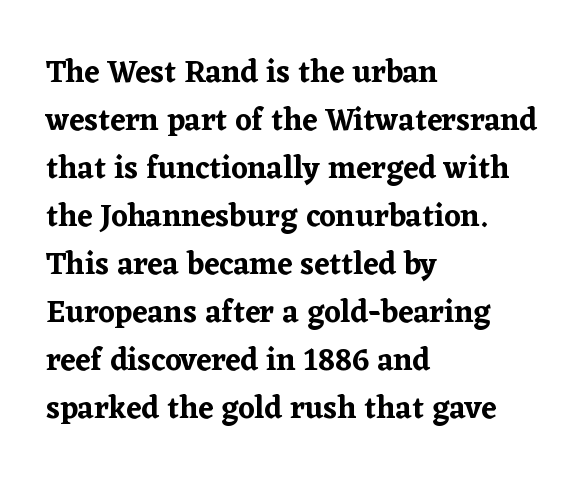
Q: Is the text italic (slanted)? A: No, it is upright.
Q: Is the typeface a serif or a sans-serif typeface? A: Serif.
Q: Is the text underlined? A: No.
Q: How is the paragraph aligned? A: Left-aligned.
Q: Is the spacing between letters normal or unusually wide? A: Normal.
Q: Is the spacing between lines tight, normal or loose? A: Normal.
Q: Width (condensed, normal, or wide)? A: Normal.
Q: Stroke contrast? A: Low.
Q: x-height? A: Medium.
Q: Monospaced? A: No.
